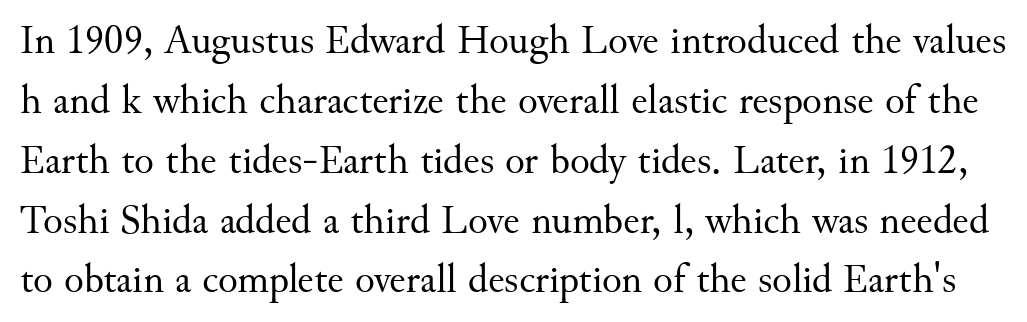
The image shows 41 px regular-weight serif type, upright; set normal line spacing (1.46x), normal letter spacing, not underlined; medium stroke contrast and a small x-height.
